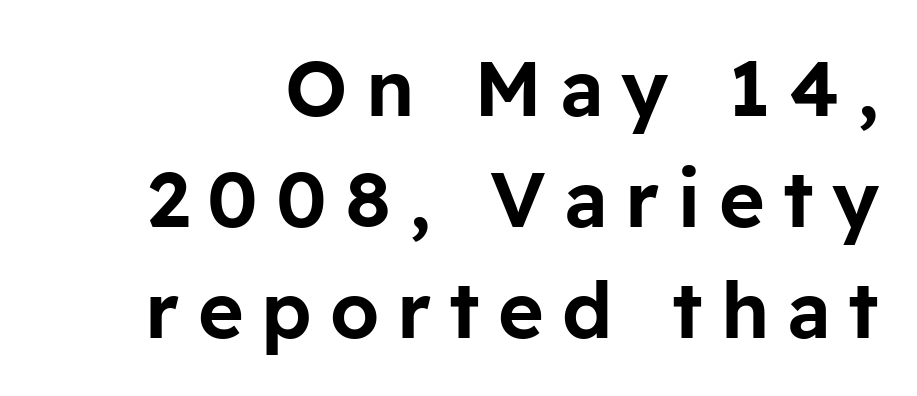
The block of text has a typical density, with ordinary space between rows. The font's upright variant was chosen for this text. The face used here is rendered with a markedly widened letterfit. Unmarked baselines from the first word to the last. A typesetter would call this proportional, since set widths differ per character.
